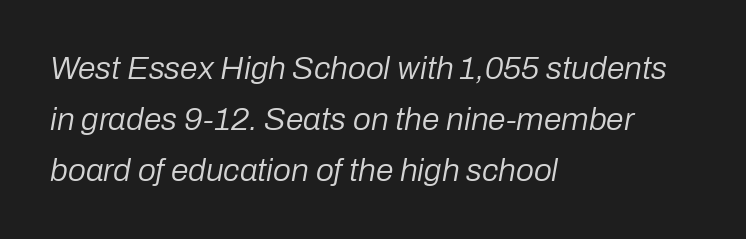
Q: Is the text bold? A: No.
Q: Is the text italic (slanted)? A: Yes, it leans right by about 10 degrees.
Q: Is the text underlined? A: No.
Q: How is the paragraph aligned? A: Left-aligned.
Q: Is the spacing between letters normal or unusually wide? A: Normal.
Q: Is the spacing between lines tight, normal or loose? A: Normal.
Q: Width (condensed, normal, or wide)? A: Normal.
Q: Stroke contrast? A: Low.
Q: x-height? A: Medium.
Q: Monospaced? A: No.
